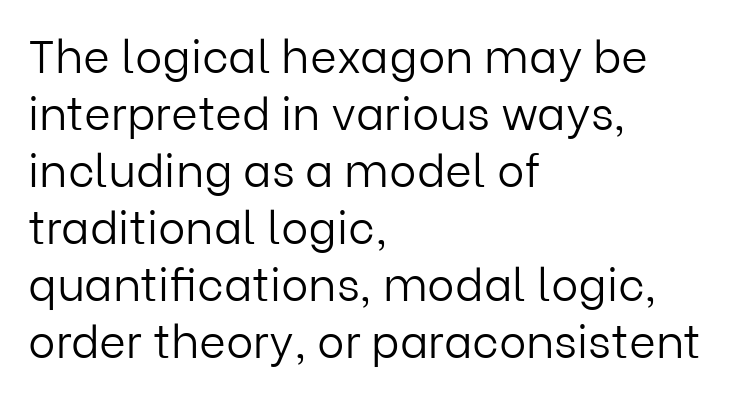
{"serif": "no", "italic": "no", "bold": "no", "weight": "light", "width": "normal", "stroke_contrast": "low", "x_height": "medium", "monospaced": "no", "underline": "no", "align": "left", "line_spacing_ratio": 1.24, "letter_spacing": "normal", "letter_spacing_em": 0.0, "glyph_px": 46}
